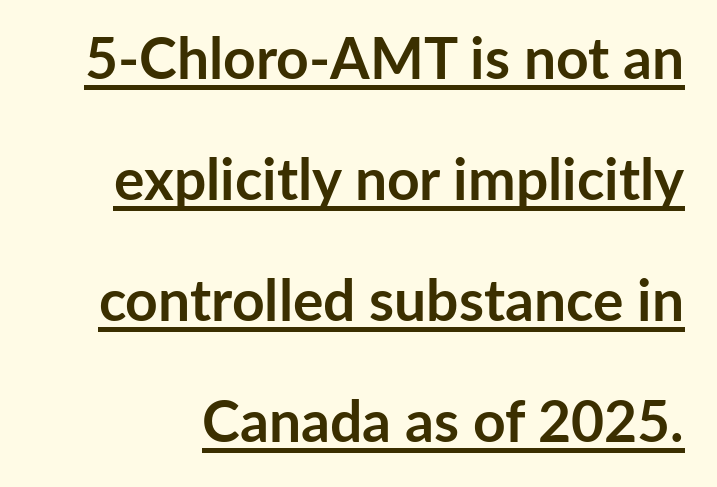
The image shows 57 px semibold sans-serif type, upright; set loose line spacing (2.12x), normal letter spacing, underlined; low stroke contrast and a medium x-height.
